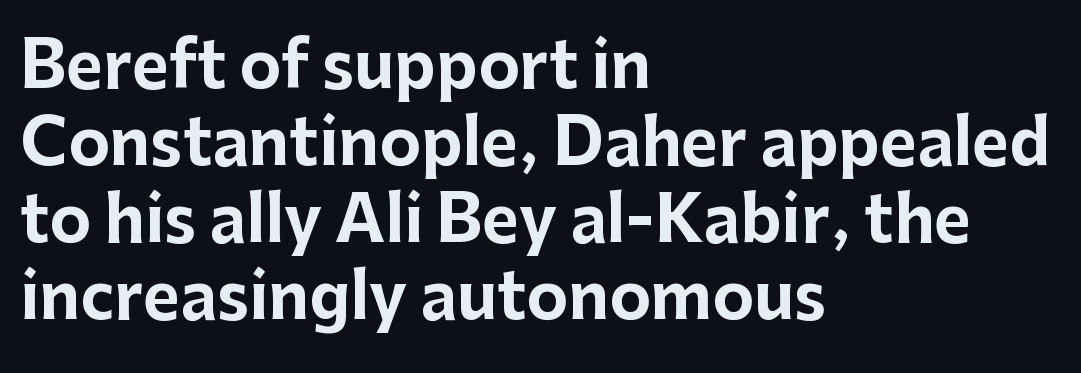
{"serif": "no", "italic": "no", "bold": "yes", "weight": "bold", "width": "normal", "stroke_contrast": "low", "x_height": "medium", "monospaced": "no", "underline": "no", "align": "left", "line_spacing_ratio": 1.22, "letter_spacing": "normal", "letter_spacing_em": 0.0, "glyph_px": 63}
